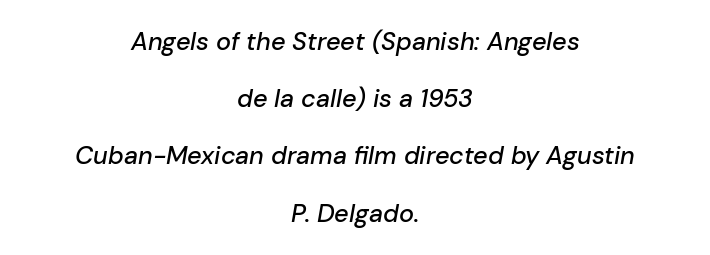
The horizontal fit of the characters is conventional and even. These lines are centered, leaving both edges ragged. Baseline-to-baseline distance is far greater than the letter height. Glance below the letters and you will spot only blank space. Does the lettering tilt? It does — this is italic.
